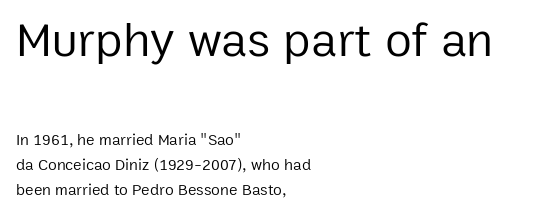
{"serif": "no", "italic": "no", "bold": "no", "weight": "regular", "width": "normal", "stroke_contrast": "low", "x_height": "medium", "monospaced": "no", "underline": "no", "align": "left", "line_spacing": "normal", "line_spacing_ratio": 1.57, "letter_spacing": "normal", "letter_spacing_em": 0.0, "larger_block": "first", "size_ratio": 3.06, "glyph_px": 49}
